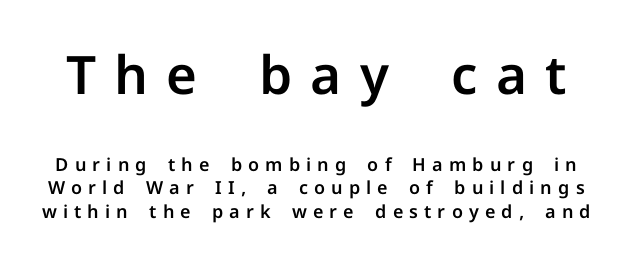
Q: Is the text italic (slanted)? A: No, it is upright.
Q: Is the typeface a serif or a sans-serif typeface? A: Sans-serif.
Q: Is the text underlined? A: No.
Q: Is the spacing between letters normal or unusually wide? A: Unusually wide.
Q: Is the spacing between lines tight, normal or loose? A: Normal.
Q: Which block of text is set in a larger size, the first (top) or the second (bottom)? A: The first (top) one.
Q: Width (condensed, normal, or wide)? A: Normal.
Q: Stroke contrast? A: Low.
Q: x-height? A: Medium.
Q: Monospaced? A: No.
